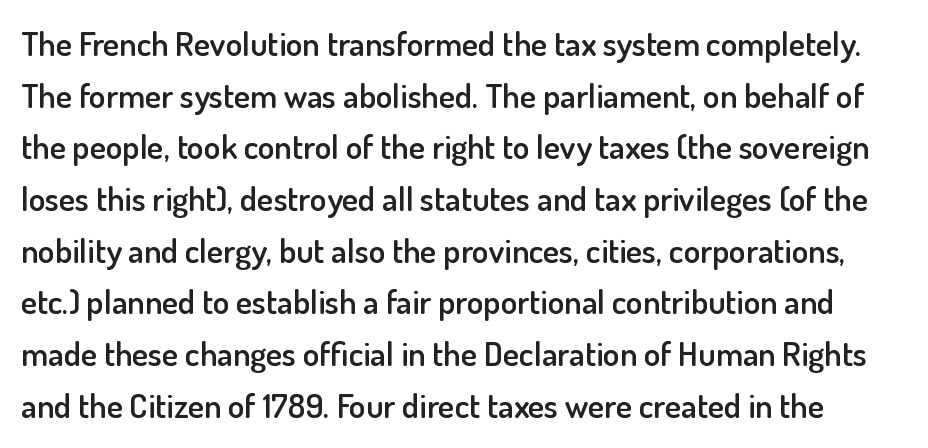
Rows of type keep a routine distance in the vertical direction. Do the characters align in a grid? No, the font is proportional. The space directly below the letters is spotless. The letters carry no serifs — their stems end cleanly without finishing strokes.
